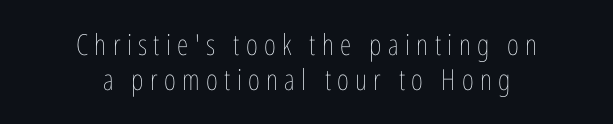
Q: Is the text bold? A: No.
Q: Is the text italic (slanted)? A: No, it is upright.
Q: Is the text underlined? A: No.
Q: How is the paragraph aligned? A: Centered.
Q: Is the spacing between letters normal or unusually wide? A: Unusually wide.
Q: Width (condensed, normal, or wide)? A: Condensed.
Q: Stroke contrast? A: Low.
Q: x-height? A: Medium.
Q: Monospaced? A: No.
